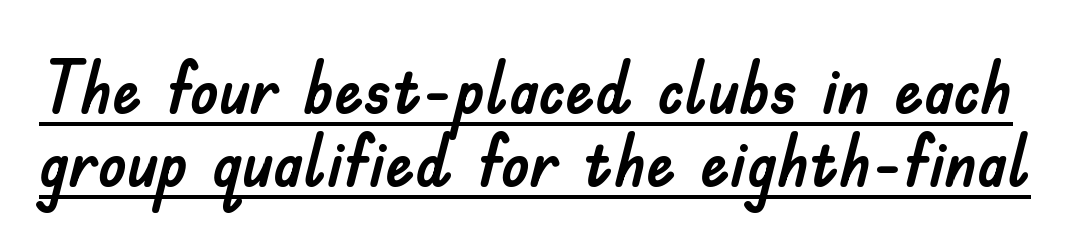
Q: Is the text italic (slanted)? A: Yes.
Q: Is the typeface a serif or a sans-serif typeface? A: Sans-serif.
Q: Is the text underlined? A: Yes.
Q: Is the spacing between letters normal or unusually wide? A: Normal.
Q: Is the spacing between lines tight, normal or loose? A: Tight.
Q: Width (condensed, normal, or wide)? A: Normal.
Q: Stroke contrast? A: Low.
Q: x-height? A: Small.
Q: Monospaced? A: No.
